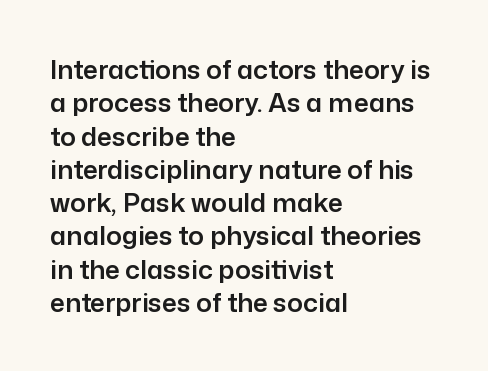
{"italic": "no", "underline": "no", "align": "left", "line_spacing": "normal", "line_spacing_ratio": 1.28, "letter_spacing": "normal", "letter_spacing_em": 0.0, "glyph_px": 26}
